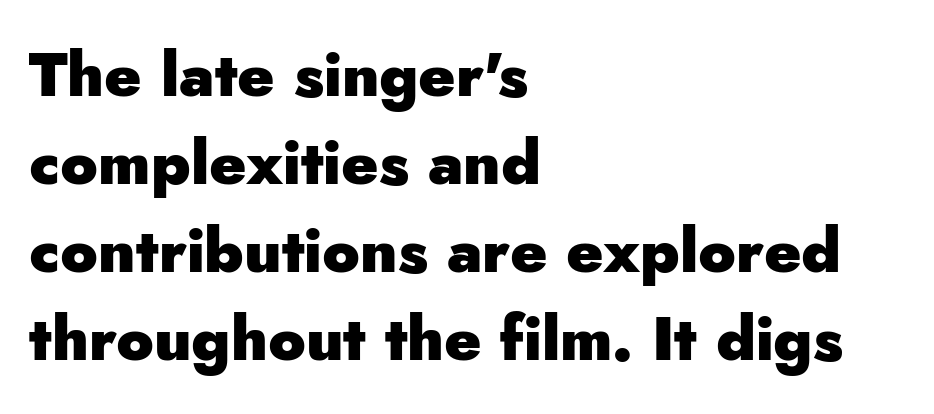
Q: Is the text bold? A: Yes.
Q: Is the text italic (slanted)? A: No, it is upright.
Q: Is the typeface a serif or a sans-serif typeface? A: Sans-serif.
Q: Is the text underlined? A: No.
Q: How is the paragraph aligned? A: Left-aligned.
Q: Is the spacing between letters normal or unusually wide? A: Normal.
Q: Is the spacing between lines tight, normal or loose? A: Normal.
Q: Width (condensed, normal, or wide)? A: Normal.
Q: Stroke contrast? A: Low.
Q: x-height? A: Small.
Q: Monospaced? A: No.
